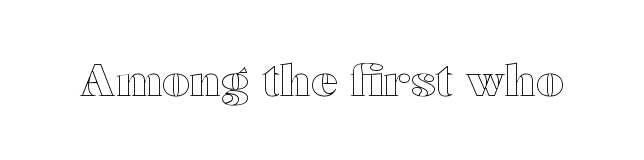
Unlike italic type, these characters show no tilt at all. These lines are rendered in a variable-pitch font. Words appear dense and cohesive because spacing is normal. No word sits above an underline.
